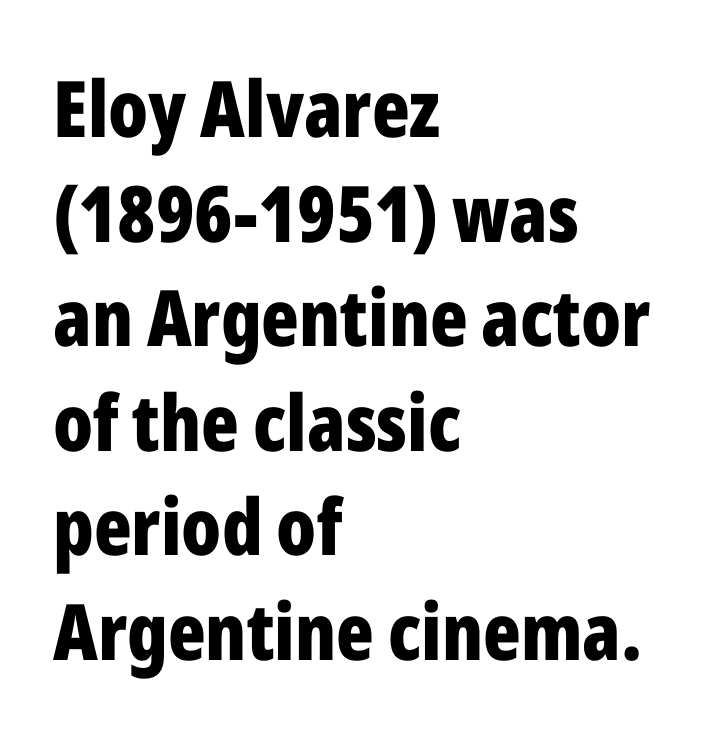
{"serif": "no", "italic": "no", "bold": "yes", "weight": "bold", "width": "condensed", "stroke_contrast": "low", "x_height": "medium", "monospaced": "no", "underline": "no", "align": "left", "line_spacing": "normal", "line_spacing_ratio": 1.34, "letter_spacing": "normal", "letter_spacing_em": 0.0, "glyph_px": 78}
